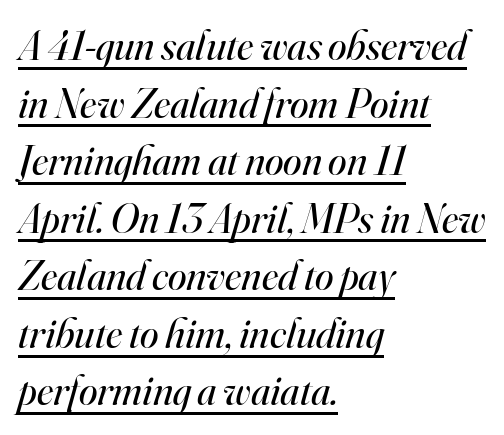
The paragraph has a hard left edge and a soft right edge. The strokes carry an ordinary text weight at most. You could not count columns in this text — the font is proportionally spaced. This sample keeps an unexceptional amount of space between lines. Look at the bottom of the vertical strokes: they flare into serifs here. Short note: letters normally spaced.
